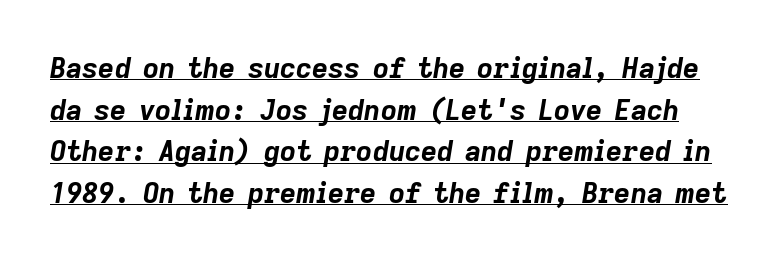
{"italic": "yes", "lean": "right", "slant_degrees": 9, "bold": "yes", "weight": "bold", "width": "normal", "stroke_contrast": "low", "x_height": "medium", "monospaced": "no", "underline": "yes", "line_spacing": "normal", "line_spacing_ratio": 1.49, "letter_spacing": "normal", "letter_spacing_em": 0.0, "glyph_px": 28}
